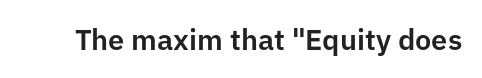
The image shows 29 px sans-serif type, upright; set normal letter spacing, not underlined; low stroke contrast and a medium x-height.
